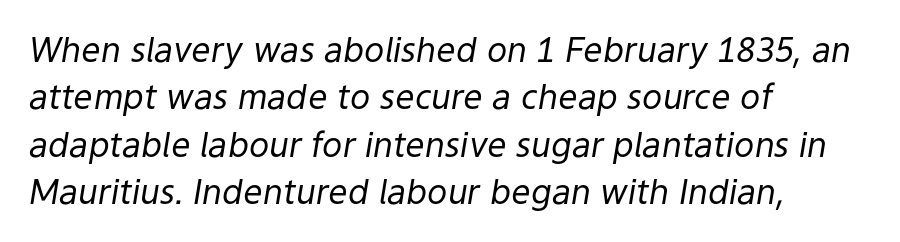
Q: Is the text bold? A: No.
Q: Is the text italic (slanted)? A: Yes, it leans right by about 9 degrees.
Q: Is the text underlined? A: No.
Q: How is the paragraph aligned? A: Left-aligned.
Q: Is the spacing between letters normal or unusually wide? A: Normal.
Q: Is the spacing between lines tight, normal or loose? A: Normal.
Q: Width (condensed, normal, or wide)? A: Normal.
Q: Stroke contrast? A: Low.
Q: x-height? A: Medium.
Q: Monospaced? A: No.
